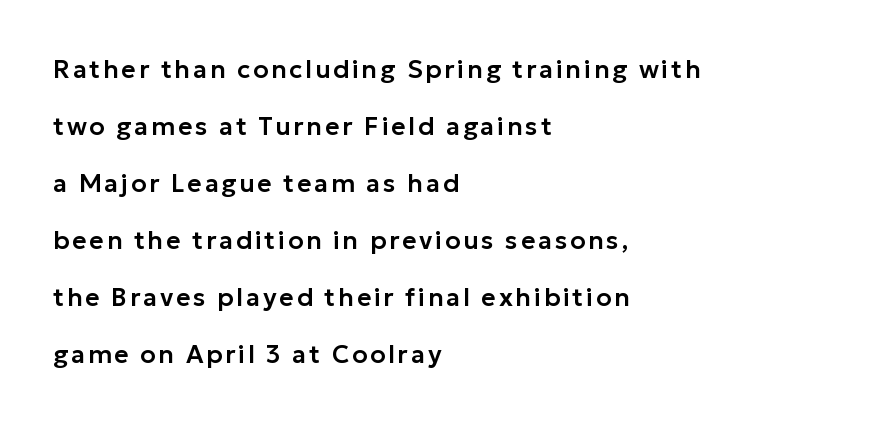
The image shows 25 px text type, upright; set left-aligned, loose line spacing (2.28x), not underlined.
